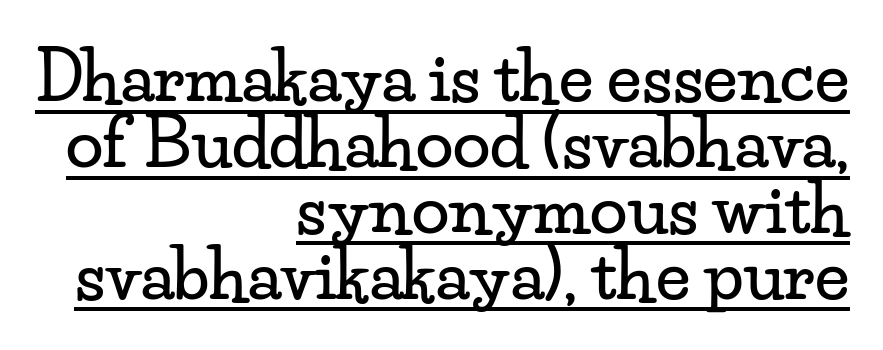
The image shows 68 px wide serif type, upright; set right-aligned, tight line spacing (0.97x), normal letter spacing, underlined; low stroke contrast and a small x-height.
